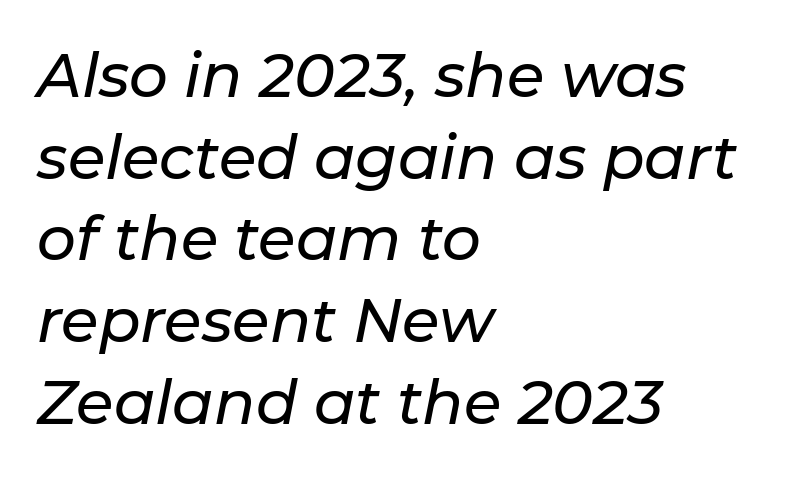
Q: Is the text italic (slanted)? A: Yes, it leans right by about 11 degrees.
Q: Is the text underlined? A: No.
Q: How is the paragraph aligned? A: Left-aligned.
Q: Is the spacing between letters normal or unusually wide? A: Normal.
Q: Is the spacing between lines tight, normal or loose? A: Normal.
Q: Width (condensed, normal, or wide)? A: Normal.
Q: Stroke contrast? A: Low.
Q: x-height? A: Medium.
Q: Monospaced? A: No.
